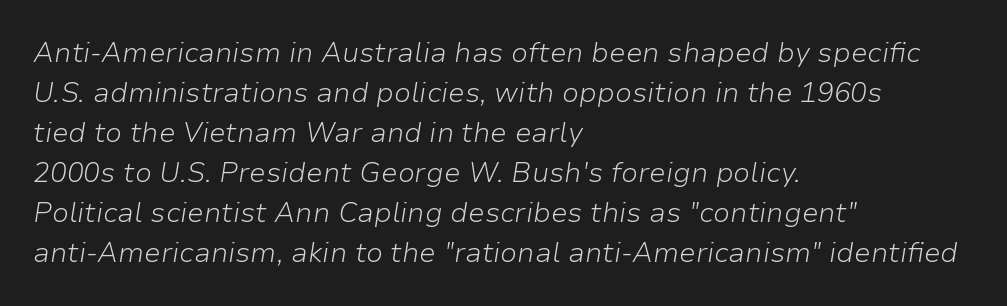
{"italic": "yes", "lean": "right", "slant_degrees": 9, "bold": "no", "weight": "light", "width": "normal", "stroke_contrast": "low", "x_height": "medium", "monospaced": "no", "underline": "no", "align": "left", "line_spacing": "normal", "line_spacing_ratio": 1.43, "letter_spacing": "normal", "letter_spacing_em": 0.0, "glyph_px": 28}
